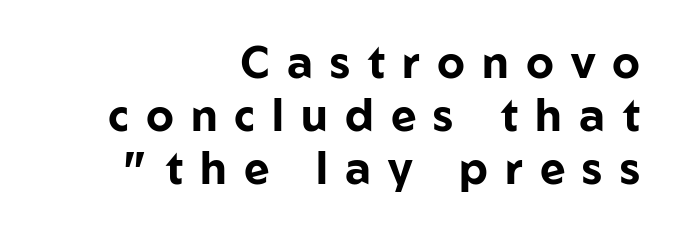
Q: Is the text bold? A: Yes.
Q: Is the text italic (slanted)? A: No, it is upright.
Q: Is the typeface a serif or a sans-serif typeface? A: Sans-serif.
Q: Is the text underlined? A: No.
Q: How is the paragraph aligned? A: Right-aligned.
Q: Is the spacing between letters normal or unusually wide? A: Unusually wide.
Q: Width (condensed, normal, or wide)? A: Normal.
Q: Stroke contrast? A: Low.
Q: x-height? A: Medium.
Q: Monospaced? A: No.
